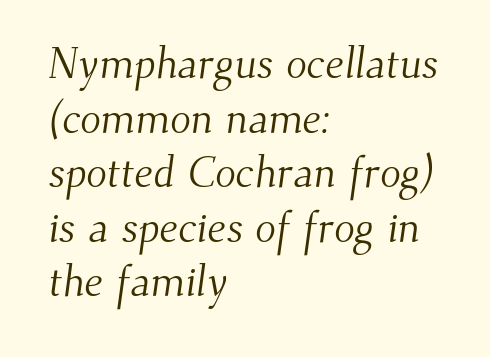
In CSS terms this would be text-align: left. Any mark beneath the type? The region is blank. Letterform terminals end in serifs throughout the passage. Do the characters align in a grid? No, the font is proportional. In terms of letterspacing, this is plain default setting.
